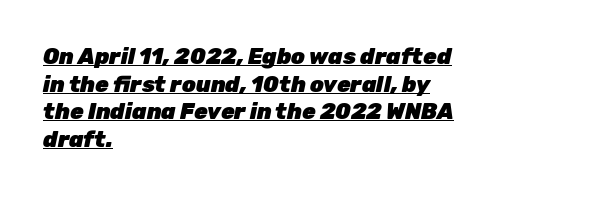
Inter-character spacing is left at the font's built-in metrics. Whoever set this chose a conventional vertical rhythm. The typesetter chose a ragged-right arrangement here. The axis of the letterforms is tilted away from vertical.
